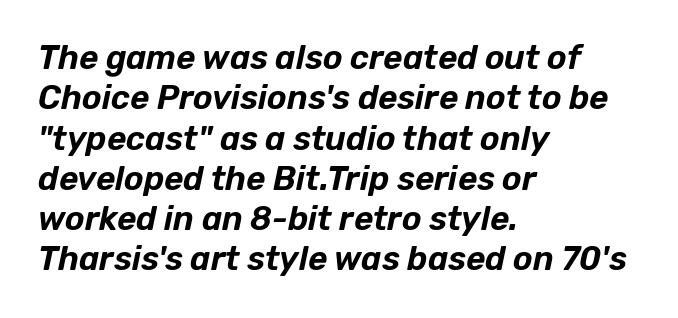
Q: Is the text italic (slanted)? A: Yes, it leans right by about 12 degrees.
Q: Is the text underlined? A: No.
Q: How is the paragraph aligned? A: Left-aligned.
Q: Is the spacing between letters normal or unusually wide? A: Normal.
Q: Width (condensed, normal, or wide)? A: Normal.
Q: Stroke contrast? A: Low.
Q: x-height? A: Medium.
Q: Monospaced? A: No.
